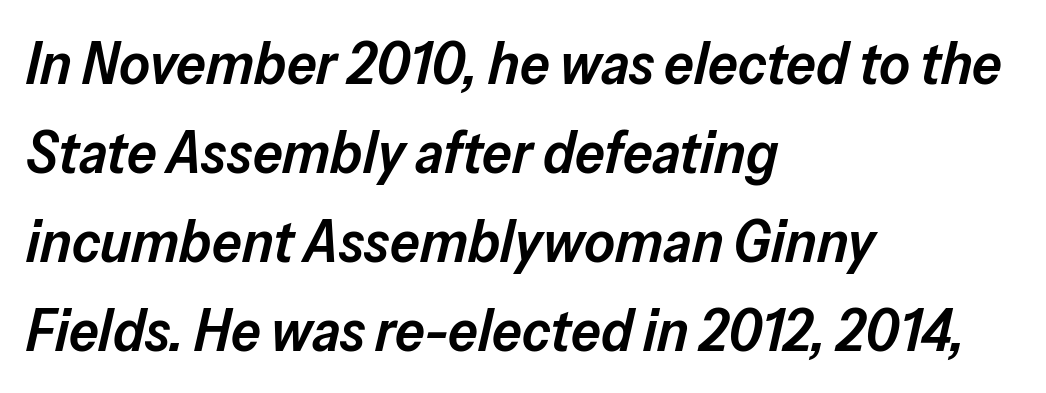
Q: Is the text bold? A: Semi-bold.
Q: Is the text italic (slanted)? A: Yes, it leans right by about 13 degrees.
Q: Is the text underlined? A: No.
Q: How is the paragraph aligned? A: Left-aligned.
Q: Is the spacing between letters normal or unusually wide? A: Normal.
Q: Is the spacing between lines tight, normal or loose? A: Normal.
Q: Width (condensed, normal, or wide)? A: Normal.
Q: Stroke contrast? A: Low.
Q: x-height? A: Medium.
Q: Monospaced? A: No.
